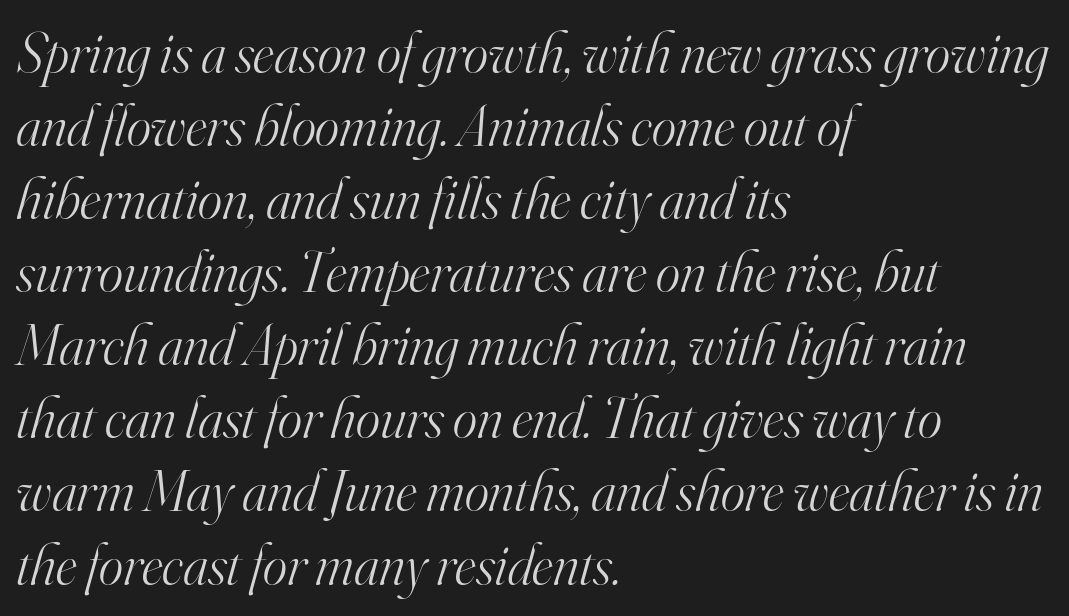
The image shows 58 px light serif type, italic (leaning right); set left-aligned, normal line spacing (1.26x), normal letter spacing, not underlined; high stroke contrast and a small x-height.
